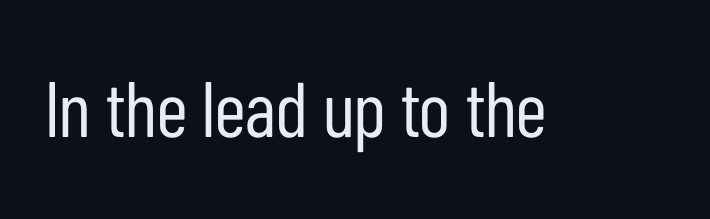
Letter spacing: default. Ascenders rise straight up at ninety degrees. Character widths vary here, with narrow letters taking less room than wide ones. The typeface has the unassuming heft of standard copy or less. The font family rendered here belongs to the sans-serif group.
